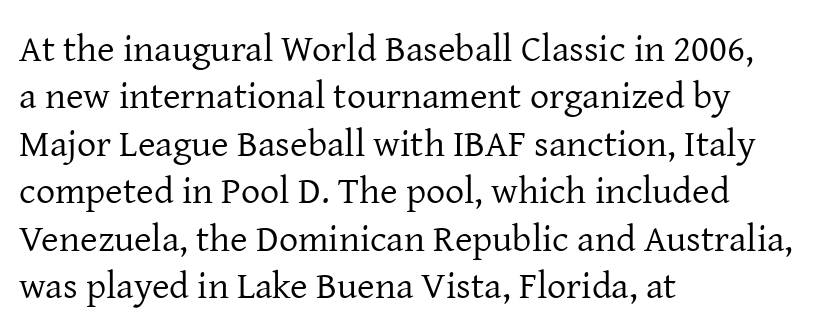
The image shows 38 px regular-weight serif type, upright; set left-aligned, normal line spacing (1.25x), normal letter spacing, not underlined; low stroke contrast and a medium x-height.
